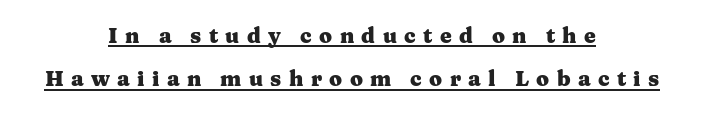
Q: Is the text bold? A: Yes.
Q: Is the text italic (slanted)? A: No, it is upright.
Q: Is the text underlined? A: Yes.
Q: How is the paragraph aligned? A: Centered.
Q: Is the spacing between letters normal or unusually wide? A: Unusually wide.
Q: Is the spacing between lines tight, normal or loose? A: Loose.
